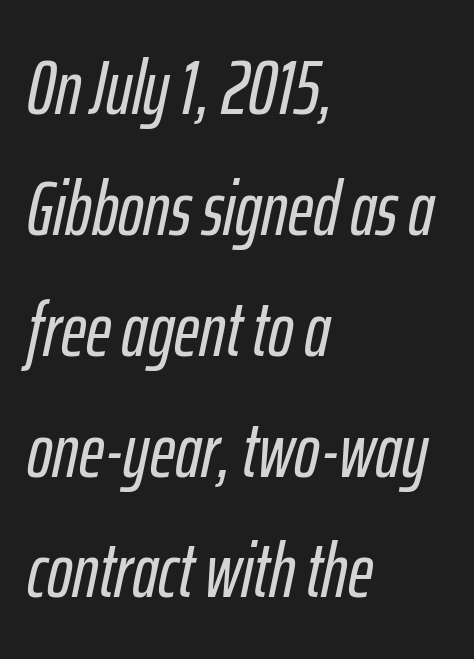
{"italic": "yes", "lean": "right", "slant_degrees": 12, "width": "condensed", "stroke_contrast": "low", "x_height": "medium", "monospaced": "no", "underline": "no", "align": "left", "line_spacing": "normal", "line_spacing_ratio": 1.59, "letter_spacing": "normal", "letter_spacing_em": 0.0, "glyph_px": 76}
